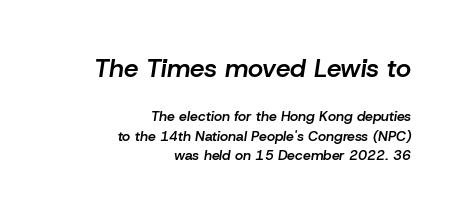
A typesetter would call this leading conventional body-copy spacing. Descender tails drop into unmarked territory. You get the large type first, then a drop to smaller type. A typesetter would call this zero additional tracking. Characters are canted at an angle relative to the baseline's perpendicular.
